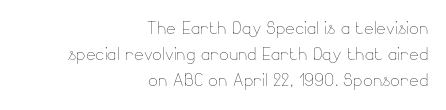
This sample trades vertical openness for compactness between lines. The paragraph has a hard right edge and a soft left edge. Caption: standard tracking, unaltered. The strokes are not fattened; the text isn't bold.
